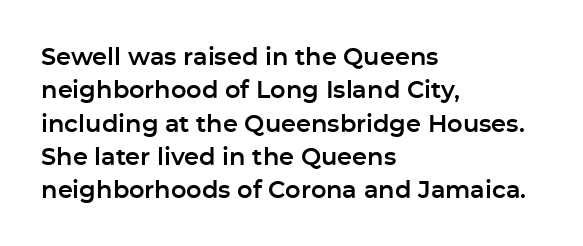
The image shows 24 px text type, upright; set left-aligned, normal line spacing (1.39x), normal letter spacing, not underlined.
